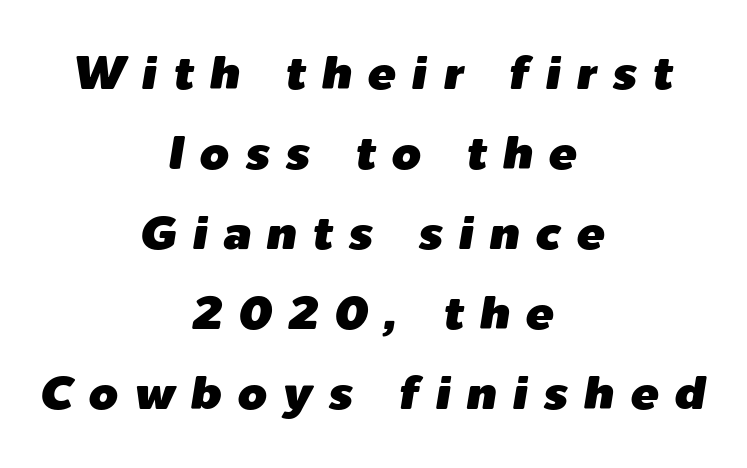
Compared with a flush-left layout, this one balances lines on the center instead. These lines were composed using italics. The tracking reads as deliberately expanded to a designer's eye. Bare-footed words on every line. Character widths vary here, with narrow letters taking less room than wide ones. Quick note: interline space is typical.
